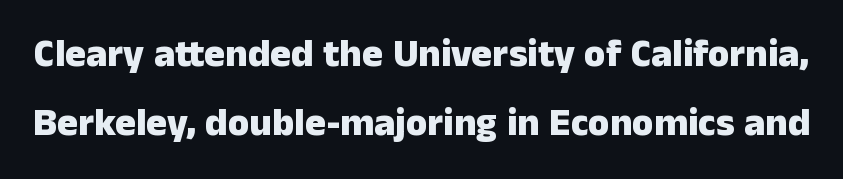
The image shows 39 px heavy sans-serif type, upright; set line spacing 1.77x, normal letter spacing, not underlined; low stroke contrast and a medium x-height.
